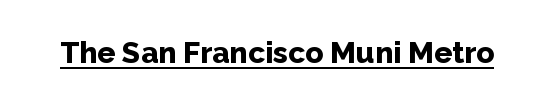
{"serif": "no", "italic": "no", "bold": "yes", "weight": "bold", "width": "normal", "stroke_contrast": "low", "x_height": "medium", "monospaced": "no", "underline": "yes", "letter_spacing": "normal", "letter_spacing_em": 0.0, "glyph_px": 30}
